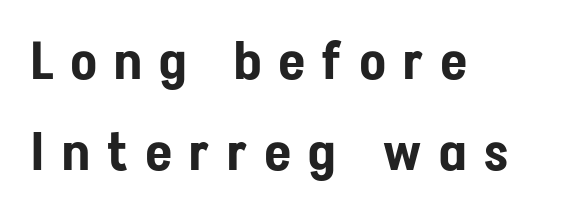
Short note: letters widely spaced. The string is rendered with underlining switched off. This sample has the flowing, uneven cadence of proportional lettering. Short and long lines alike share a common starting point at left.
